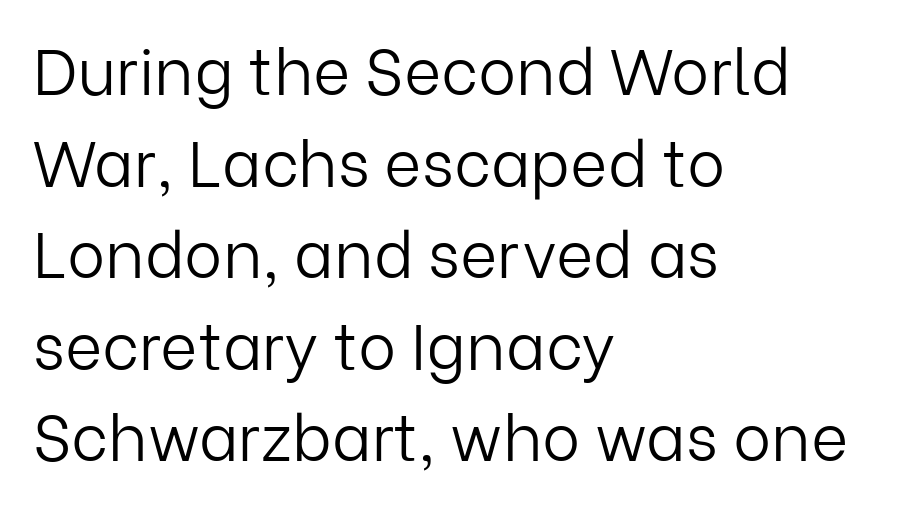
The vertical gap from one line to the next is medium. The foot of each line stays bare and open. Stem width sits at or under what a default text font uses. The glyphs in this specimen are sans serif. This sample is left-justified, so line endings fall wherever the words run out.
